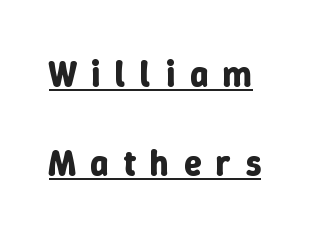
{"italic": "no", "bold": "yes", "weight": "bold", "width": "normal", "stroke_contrast": "low", "x_height": "medium", "monospaced": "no", "underline": "yes", "align": "left", "line_spacing": "loose", "line_spacing_ratio": 2.48, "letter_spacing": "wide", "letter_spacing_em": 0.4, "glyph_px": 36}
